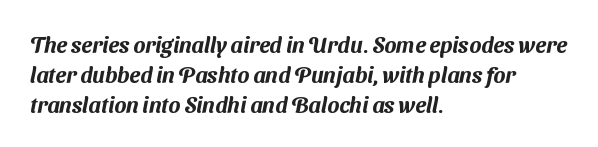
The space between consecutive lines is moderate. Underline: absent. Tracking here is standard; glyphs follow each other at the usual distance. Notice how the passage keeps a crisp vertical edge on the left only.
